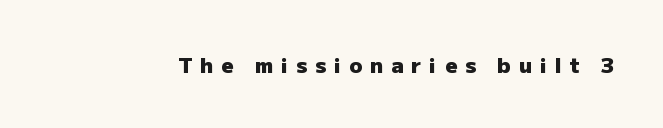
{"italic": "no", "bold": "yes", "underline": "no", "letter_spacing": "wide", "letter_spacing_em": 0.38, "glyph_px": 21}
